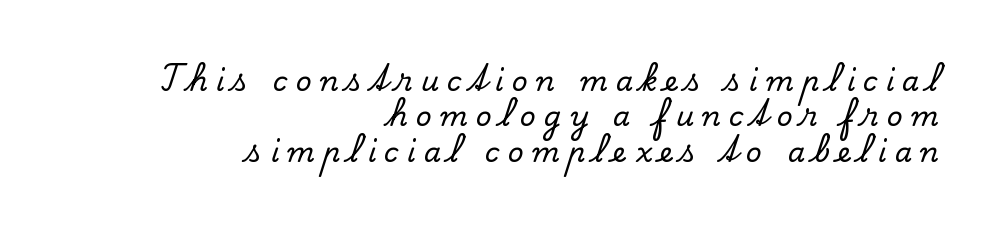
{"serif": "yes", "width": "normal", "stroke_contrast": "low", "x_height": "small", "monospaced": "no", "underline": "no", "align": "right", "line_spacing": "normal", "line_spacing_ratio": 1.26, "letter_spacing": "wide", "letter_spacing_em": 0.29, "glyph_px": 28}
